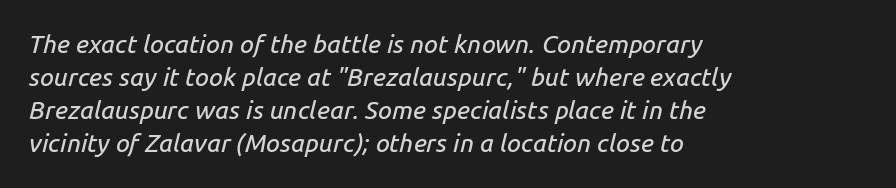
{"italic": "yes", "lean": "right", "slant_degrees": 14, "underline": "no", "align": "left", "line_spacing": "normal", "line_spacing_ratio": 1.32, "letter_spacing": "normal", "letter_spacing_em": 0.0, "glyph_px": 25}
